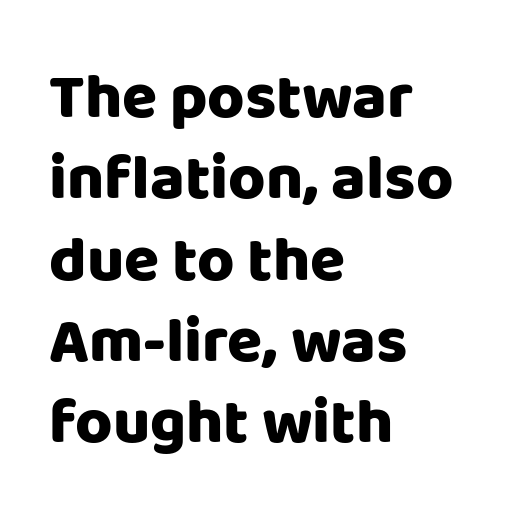
{"serif": "no", "italic": "no", "bold": "yes", "weight": "heavy", "width": "normal", "stroke_contrast": "low", "x_height": "large", "monospaced": "no", "underline": "no", "align": "left", "line_spacing": "normal", "line_spacing_ratio": 1.27, "letter_spacing": "normal", "letter_spacing_em": 0.0, "glyph_px": 64}
